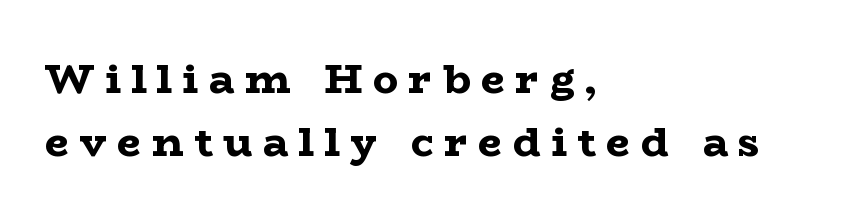
The image shows 42 px bold, wide serif type, upright; set left-aligned, normal line spacing (1.49x), unusually wide letter spacing (+0.25 em), not underlined; low stroke contrast and a medium x-height.
